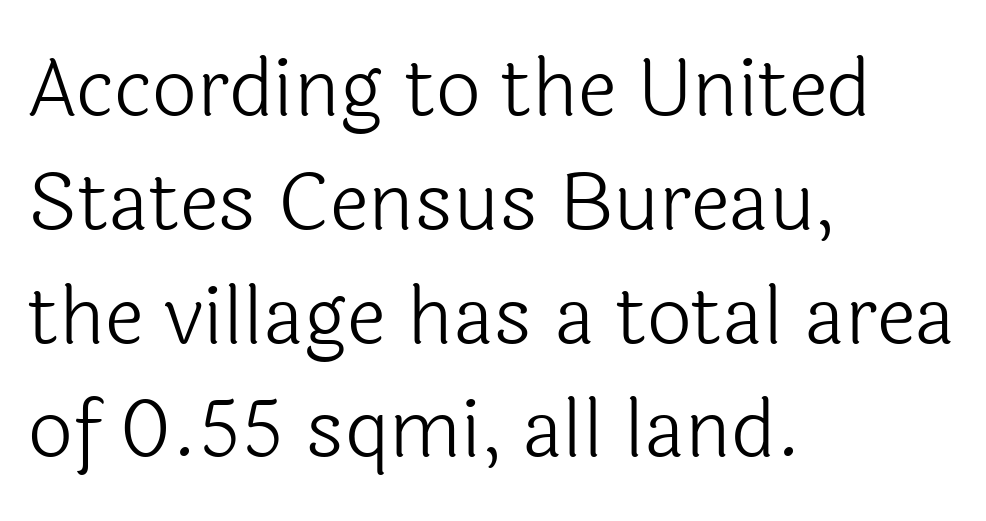
The image shows 79 px light sans-serif type, upright; set left-aligned, normal line spacing (1.44x), normal letter spacing, not underlined; a medium x-height.
